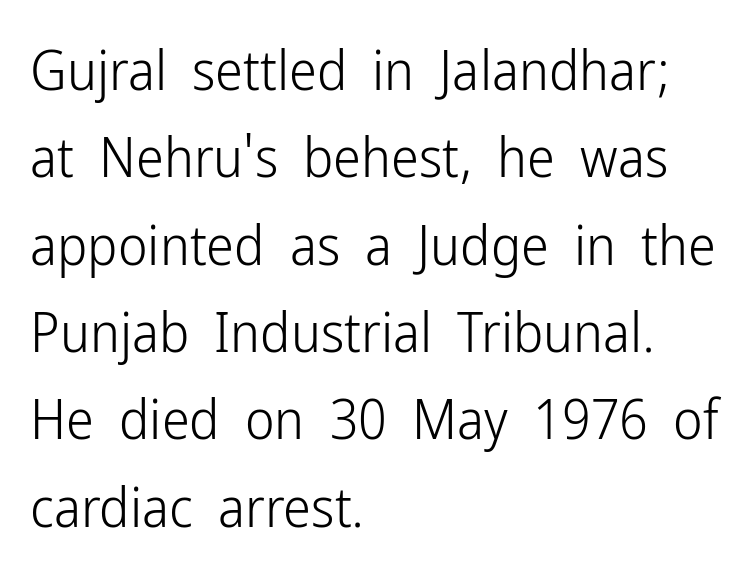
{"serif": "no", "italic": "no", "bold": "no", "weight": "light", "width": "condensed", "stroke_contrast": "low", "x_height": "medium", "monospaced": "no", "underline": "no", "align": "left", "line_spacing": "normal", "line_spacing_ratio": 1.56, "letter_spacing": "normal", "letter_spacing_em": 0.0, "glyph_px": 56}
